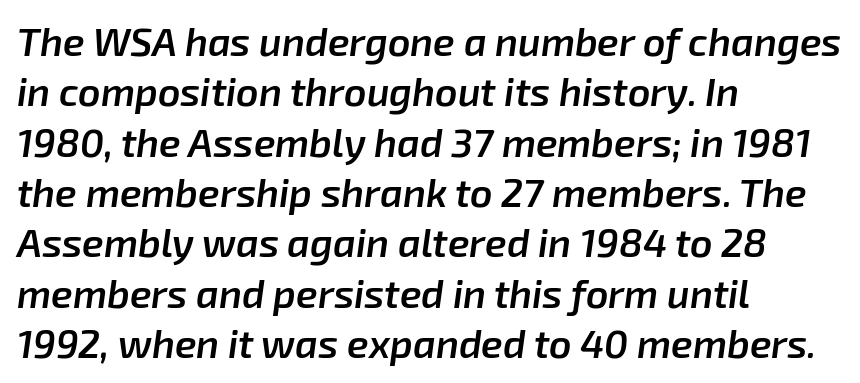
These lines are rendered in a variable-pitch font. Notice how descenders clear the ascenders below comfortably — that's standard leading. Every row of glyphs begins at an identical x-position on the left. The string is rendered with underlining switched off. The whole block is typeset with a tilt.
